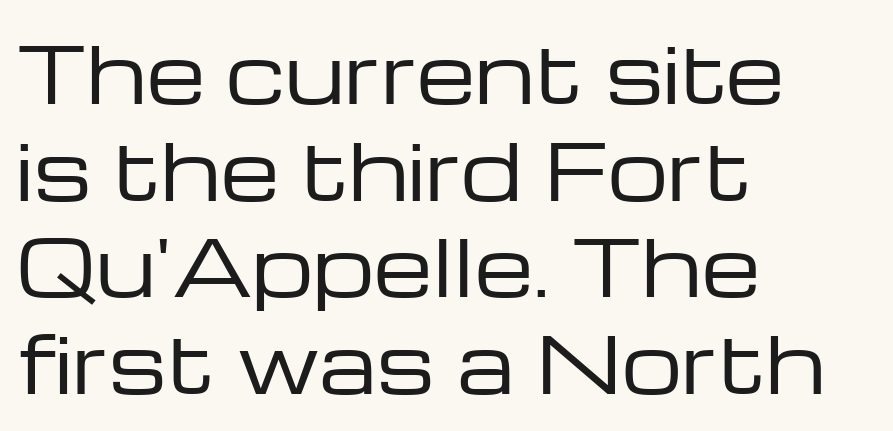
{"serif": "no", "italic": "no", "bold": "no", "weight": "regular", "width": "wide", "stroke_contrast": "low", "x_height": "medium", "monospaced": "no", "underline": "no", "align": "left", "line_spacing": "normal", "line_spacing_ratio": 1.27, "letter_spacing": "normal", "letter_spacing_em": 0.0, "glyph_px": 76}
